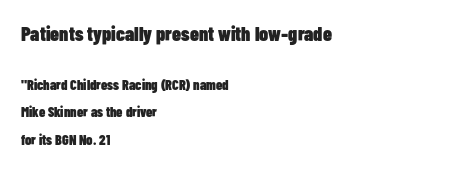
The image shows 20 px bold type, upright; set left-aligned, loose line spacing (1.95x), normal letter spacing, not underlined; the first (top) block is 1.43x larger.
